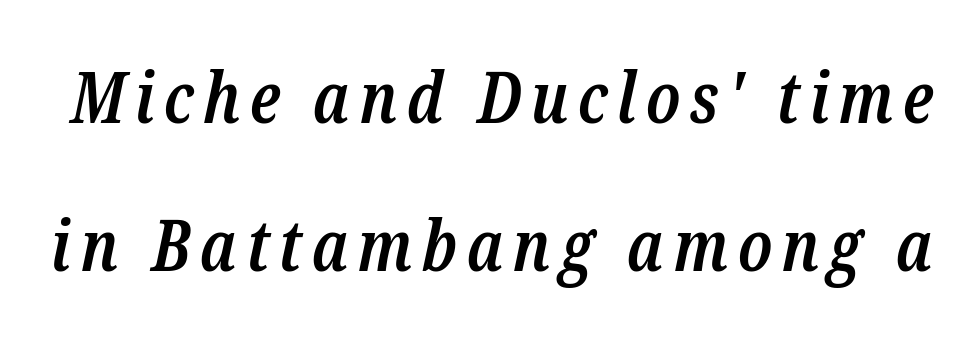
A bit beefed up — I'd call it semibold rather than bold. Spacing verdict: proportional, widths tailored to each character. Designer's note — italics engaged. Rows of type keep a wide berth in the vertical direction. I'd call this a serif setting — the letters wear small feet. The glyphs are unaccompanied by any horizontal stroke below them.
